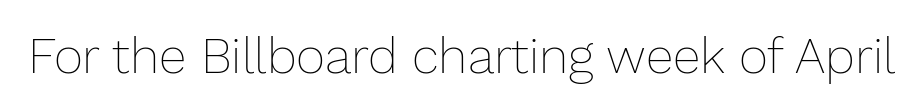
The image shows 50 px thin type, upright; set normal letter spacing, not underlined; low stroke contrast and a medium x-height.
